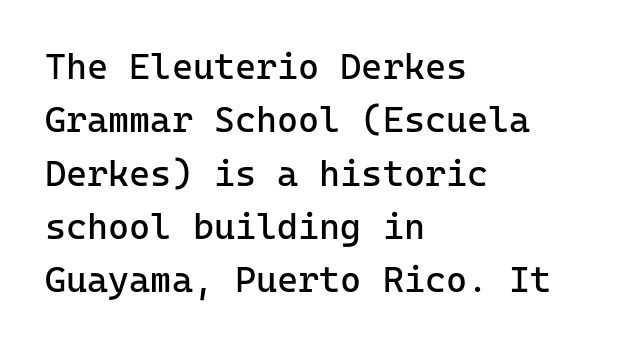
Stem width sits at or under what a default text font uses. This rendering leaves character spacing at its baseline value. Rows of type keep a routine distance in the vertical direction. Leftover space on each line is placed entirely after the last word.
